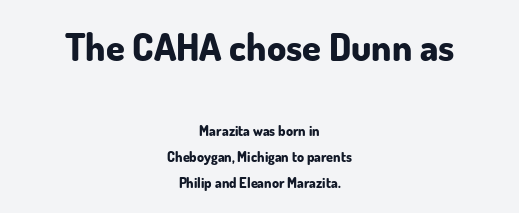
{"serif": "no", "italic": "no", "bold": "yes", "weight": "bold", "width": "normal", "stroke_contrast": "low", "x_height": "small", "monospaced": "no", "underline": "no", "align": "center", "line_spacing_ratio": 1.84, "letter_spacing": "normal", "letter_spacing_em": 0.0, "larger_block": "first", "size_ratio": 2.71, "glyph_px": 38}
